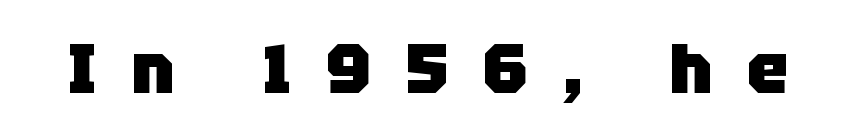
{"serif": "no", "italic": "no", "bold": "yes", "weight": "heavy", "width": "normal", "stroke_contrast": "low", "x_height": "large", "monospaced": "no", "underline": "no", "letter_spacing": "wide", "letter_spacing_em": 0.49, "glyph_px": 70}
